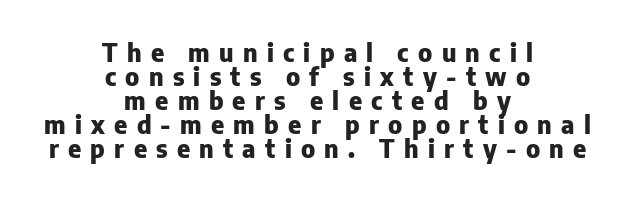
The image shows 25 px bold type, upright; set centered, tight line spacing (0.96x), unusually wide letter spacing (+0.37 em), not underlined.
